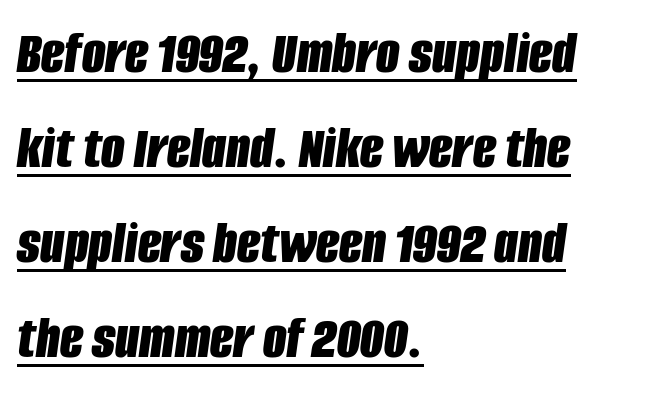
The image shows 61 px bold, condensed type, italic (leaning right); set left-aligned, normal line spacing (1.56x), normal letter spacing, underlined; low stroke contrast and a large x-height.
